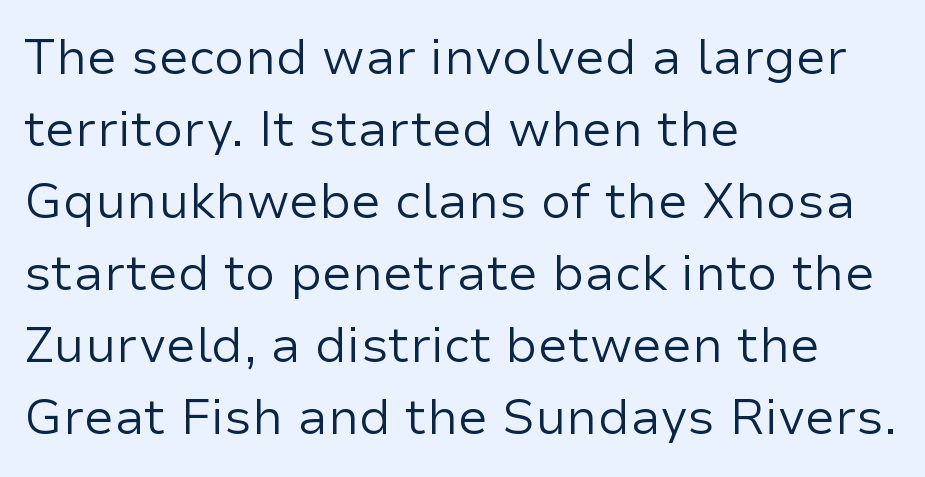
Q: Is the text bold? A: No.
Q: Is the text italic (slanted)? A: No, it is upright.
Q: Is the typeface a serif or a sans-serif typeface? A: Sans-serif.
Q: Is the text underlined? A: No.
Q: How is the paragraph aligned? A: Left-aligned.
Q: Is the spacing between letters normal or unusually wide? A: Normal.
Q: Is the spacing between lines tight, normal or loose? A: Normal.
Q: Width (condensed, normal, or wide)? A: Normal.
Q: Stroke contrast? A: Low.
Q: x-height? A: Medium.
Q: Monospaced? A: No.
